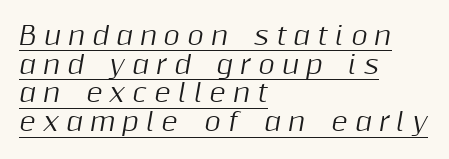
{"italic": "yes", "lean": "right", "slant_degrees": 10, "underline": "yes", "align": "left", "line_spacing": "tight", "line_spacing_ratio": 1.15, "letter_spacing": "wide", "letter_spacing_em": 0.29, "glyph_px": 25}
